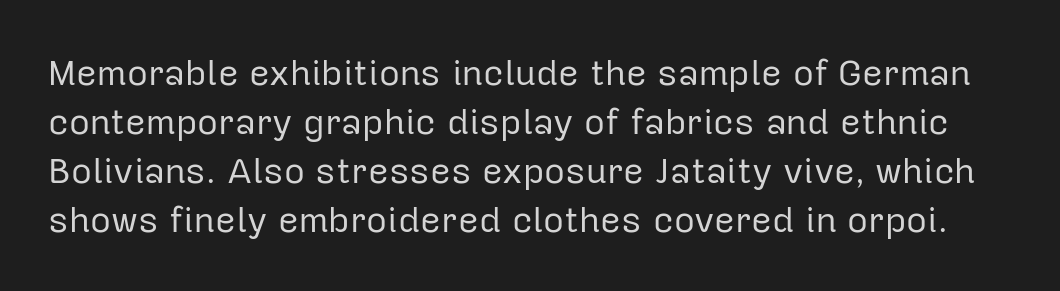
Q: Is the text bold? A: No.
Q: Is the text italic (slanted)? A: No, it is upright.
Q: Is the typeface a serif or a sans-serif typeface? A: Sans-serif.
Q: Is the text underlined? A: No.
Q: Is the spacing between letters normal or unusually wide? A: Normal.
Q: Is the spacing between lines tight, normal or loose? A: Normal.
Q: Width (condensed, normal, or wide)? A: Normal.
Q: Stroke contrast? A: Low.
Q: x-height? A: Medium.
Q: Monospaced? A: No.
